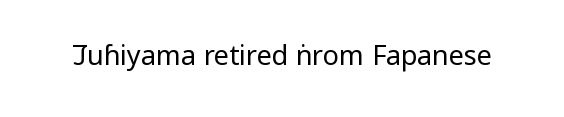
{"italic": "no", "bold": "no", "underline": "no", "letter_spacing": "normal", "letter_spacing_em": 0.0, "glyph_px": 27}
